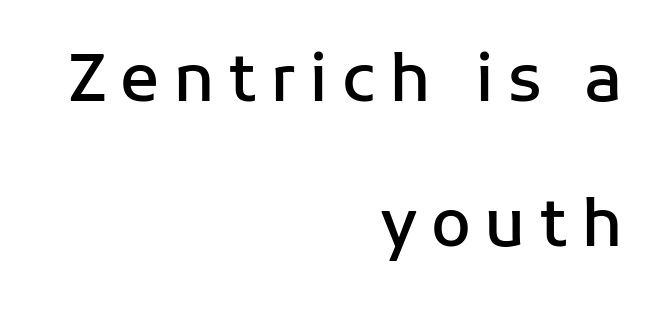
The type family on display is of the sans-serif kind. The setting favours the right margin, as signatures and pull-quotes sometimes do. Proportional: the letters do not fall into vertical columns. Each new line begins a long way beneath the previous one. The tracking reads as deliberately expanded to a designer's eye. Semibold letterforms, between regular and bold.
